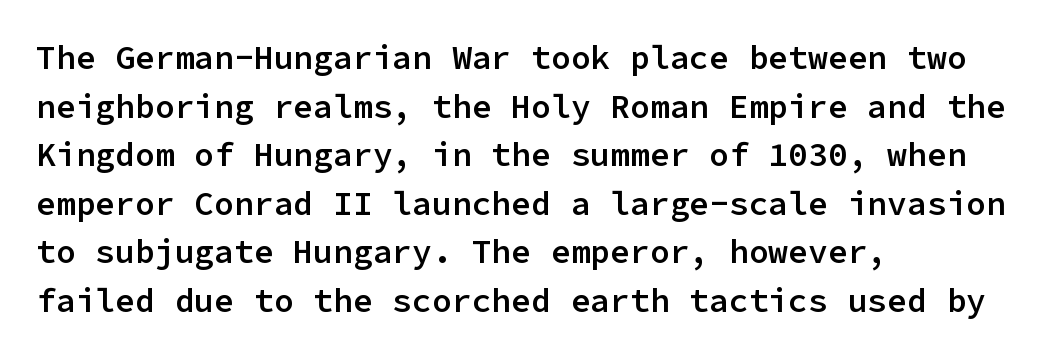
The image shows 33 px semibold sans-serif type, upright, monospaced; set left-aligned, normal line spacing (1.47x), normal letter spacing, not underlined; low stroke contrast and a medium x-height.
